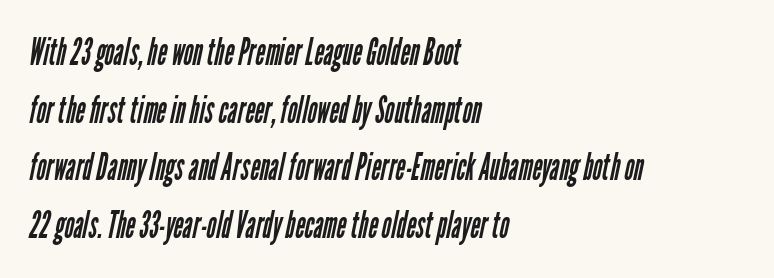
The image shows 37 px regular-weight, condensed sans-serif type; set left-aligned, normal line spacing (1.56x), normal letter spacing, not underlined; low stroke contrast and a medium x-height.
